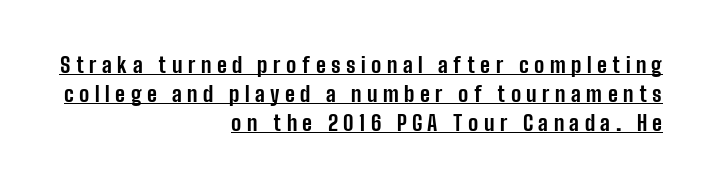
The image shows 21 px bold type, upright; set right-aligned, normal line spacing (1.38x), unusually wide letter spacing (+0.26 em), underlined.
